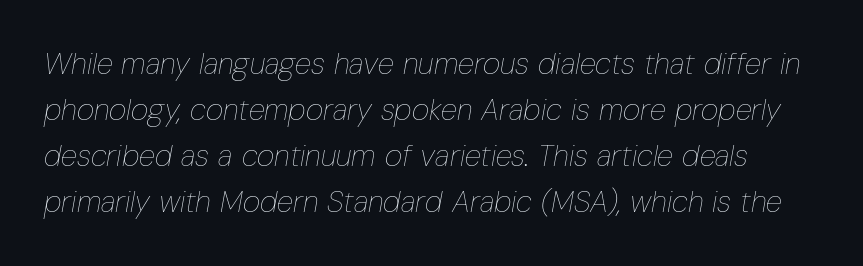
{"italic": "yes", "lean": "right", "slant_degrees": 10, "bold": "no", "weight": "thin", "width": "condensed", "stroke_contrast": "low", "x_height": "medium", "monospaced": "no", "underline": "no", "line_spacing": "normal", "line_spacing_ratio": 1.53, "letter_spacing": "normal", "letter_spacing_em": 0.0, "glyph_px": 30}
